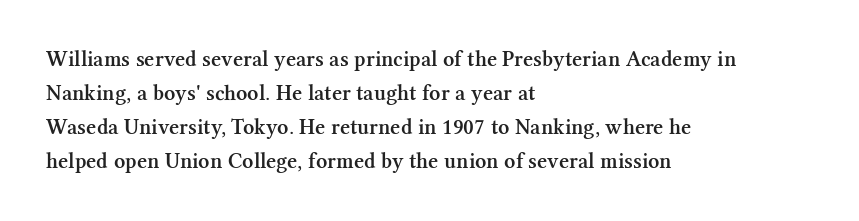
{"italic": "no", "bold": "semi", "underline": "no", "align": "left", "line_spacing": "normal", "line_spacing_ratio": 1.55, "letter_spacing": "normal", "letter_spacing_em": 0.0, "glyph_px": 22}
